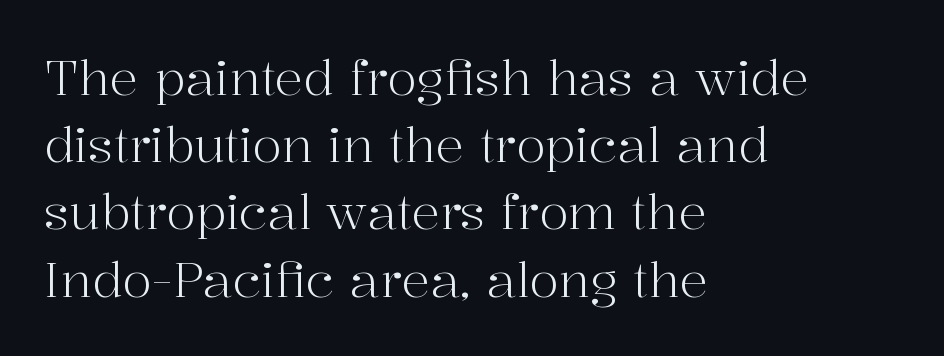
Q: Is the text bold? A: No.
Q: Is the text italic (slanted)? A: No, it is upright.
Q: Is the typeface a serif or a sans-serif typeface? A: Serif.
Q: Is the text underlined? A: No.
Q: How is the paragraph aligned? A: Left-aligned.
Q: Is the spacing between letters normal or unusually wide? A: Normal.
Q: Is the spacing between lines tight, normal or loose? A: Normal.
Q: Width (condensed, normal, or wide)? A: Normal.
Q: Stroke contrast? A: High.
Q: x-height? A: Medium.
Q: Monospaced? A: No.
